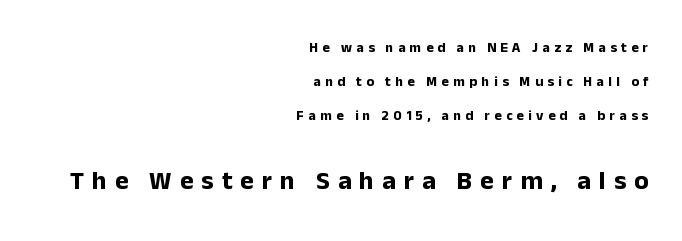
Upright lettering throughout. Top chunk: small. Bottom chunk: large. Is there much room between lines? Yes — plenty of vertical air separates them. The passage shown is not underscored anywhere.
